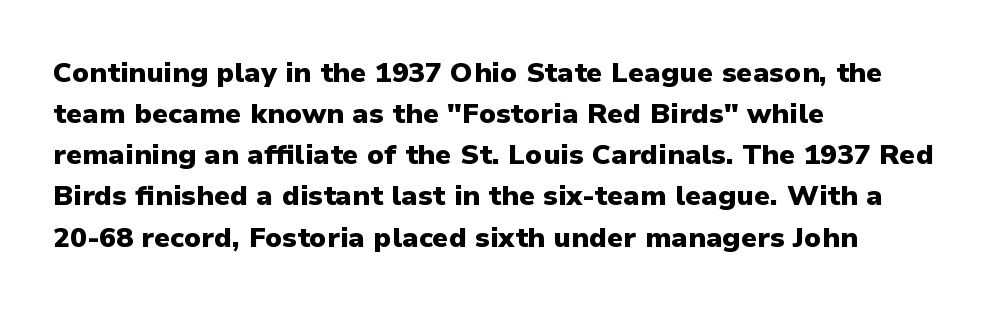
The image shows 28 px heavy sans-serif type, upright; set left-aligned, normal line spacing (1.47x), normal letter spacing, not underlined; low stroke contrast and a medium x-height.
